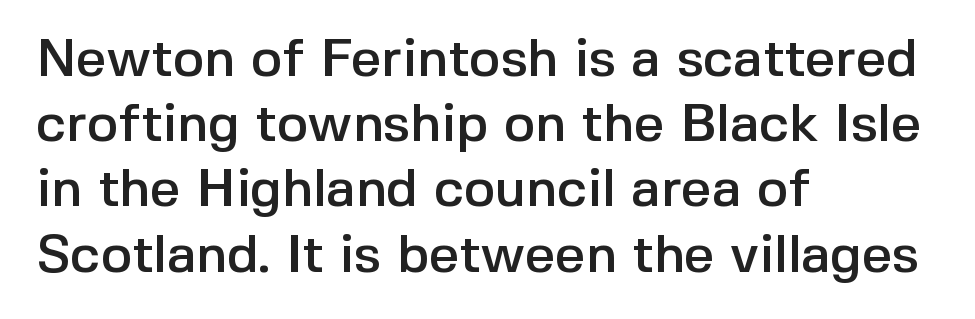
Q: Is the text italic (slanted)? A: No, it is upright.
Q: Is the typeface a serif or a sans-serif typeface? A: Sans-serif.
Q: Is the text underlined? A: No.
Q: How is the paragraph aligned? A: Left-aligned.
Q: Is the spacing between letters normal or unusually wide? A: Normal.
Q: Width (condensed, normal, or wide)? A: Normal.
Q: x-height? A: Medium.
Q: Monospaced? A: No.
